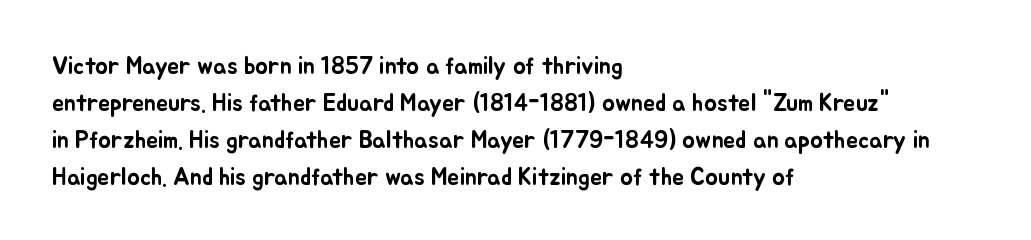
Q: Is the text italic (slanted)? A: No, it is upright.
Q: Is the text underlined? A: No.
Q: How is the paragraph aligned? A: Left-aligned.
Q: Is the spacing between letters normal or unusually wide? A: Normal.
Q: Is the spacing between lines tight, normal or loose? A: Normal.
